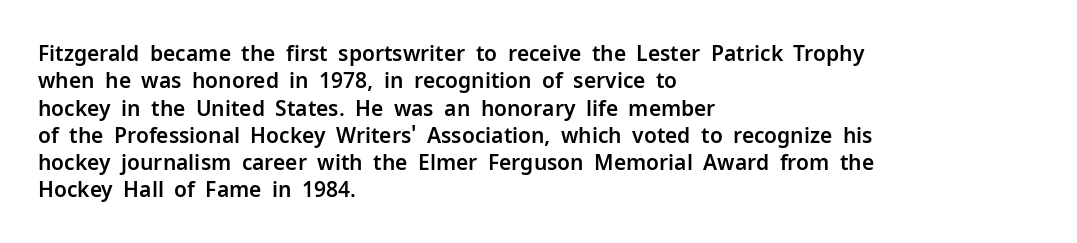
Q: Is the text italic (slanted)? A: No, it is upright.
Q: Is the text underlined? A: No.
Q: How is the paragraph aligned? A: Left-aligned.
Q: Is the spacing between letters normal or unusually wide? A: Normal.
Q: Is the spacing between lines tight, normal or loose? A: Normal.
